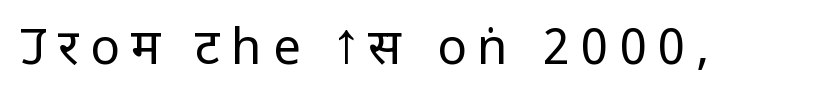
The letters carry no serifs — their stems end cleanly without finishing strokes. It's the straight-up-and-down kind of type. You could not count columns in this text — the font is proportionally spaced. Honestly, the letter spacing is so wide it's the main thing you notice.
